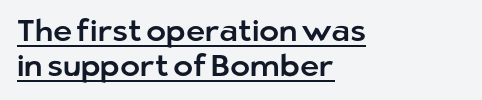
Honestly, the letter spacing is just normal — you wouldn't notice it. Underline: present. To sum up the face: it is a sans, with no serifs. Teacher's note: observe the even left margin — that is flush-left alignment. Do the letters lean? They stand straight.
